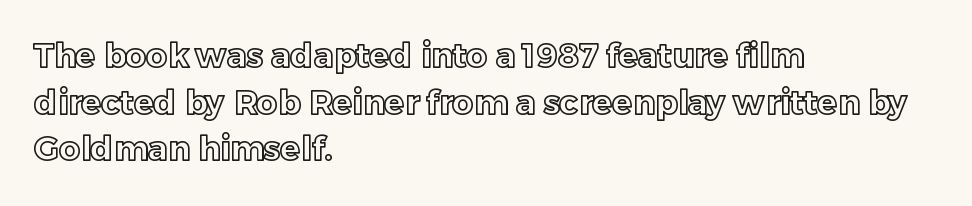
The image shows 33 px text type, upright; set left-aligned, normal line spacing (1.41x), normal letter spacing, not underlined; a medium x-height.
